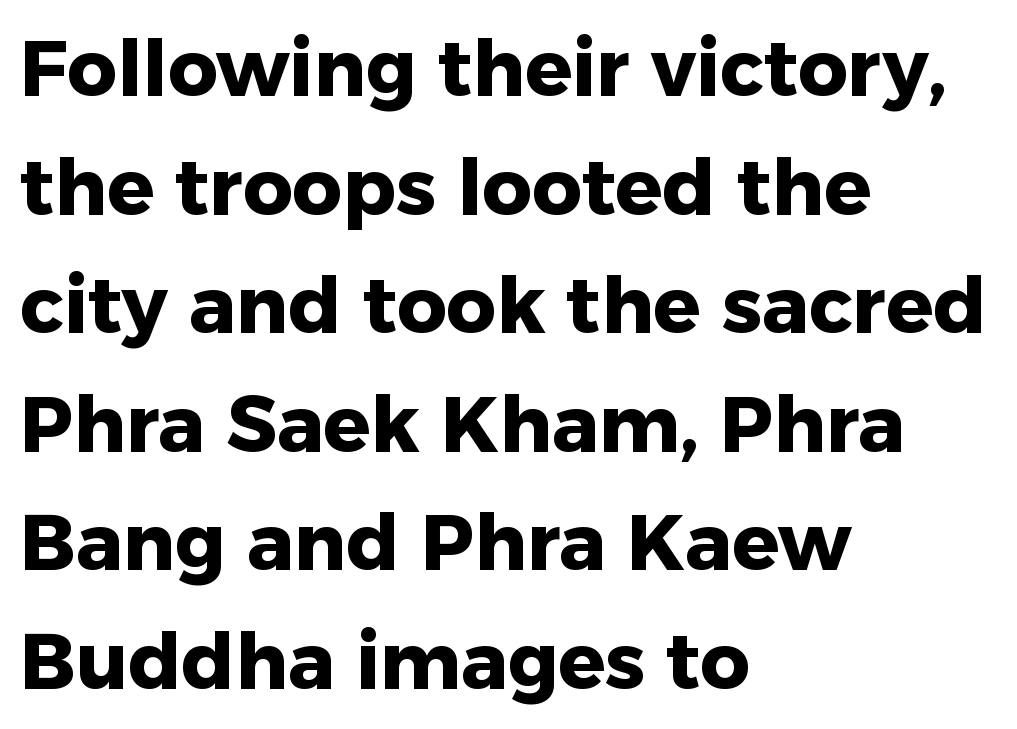
{"serif": "no", "italic": "no", "bold": "yes", "weight": "heavy", "width": "normal", "stroke_contrast": "low", "x_height": "medium", "monospaced": "no", "underline": "no", "align": "left", "line_spacing": "normal", "line_spacing_ratio": 1.52, "letter_spacing": "normal", "letter_spacing_em": 0.0, "glyph_px": 78}
